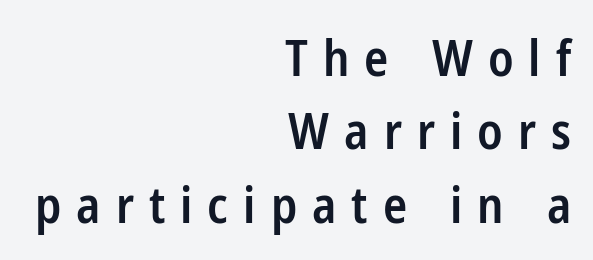
{"serif": "no", "italic": "no", "bold": "semi", "weight": "semibold", "width": "condensed", "stroke_contrast": "low", "x_height": "medium", "monospaced": "no", "underline": "no", "align": "right", "line_spacing": "normal", "line_spacing_ratio": 1.47, "letter_spacing": "wide", "letter_spacing_em": 0.3, "glyph_px": 50}
